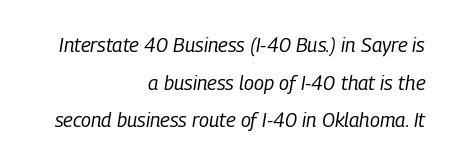
Q: Is the text bold? A: No.
Q: Is the text italic (slanted)? A: Yes, it leans right by about 9 degrees.
Q: Is the text underlined? A: No.
Q: How is the paragraph aligned? A: Right-aligned.
Q: Is the spacing between letters normal or unusually wide? A: Normal.
